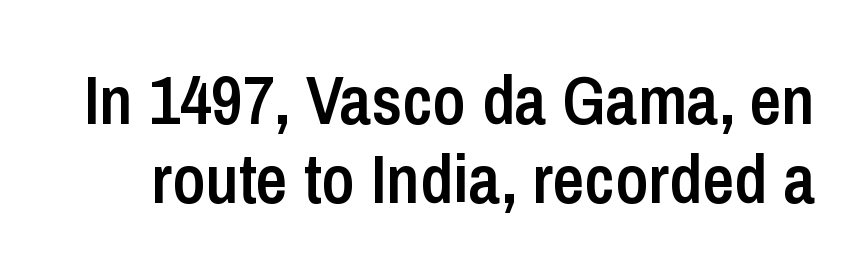
Q: Is the text bold? A: Semi-bold.
Q: Is the text italic (slanted)? A: No, it is upright.
Q: Is the typeface a serif or a sans-serif typeface? A: Sans-serif.
Q: Is the text underlined? A: No.
Q: Is the spacing between letters normal or unusually wide? A: Normal.
Q: Is the spacing between lines tight, normal or loose? A: Tight.
Q: Width (condensed, normal, or wide)? A: Condensed.
Q: Stroke contrast? A: Low.
Q: x-height? A: Medium.
Q: Monospaced? A: No.
